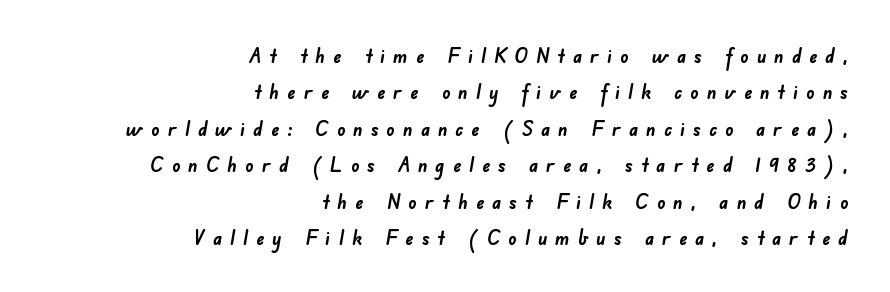
{"bold": "yes", "underline": "no", "align": "right", "line_spacing_ratio": 1.82, "letter_spacing": "wide", "letter_spacing_em": 0.4, "glyph_px": 20}
